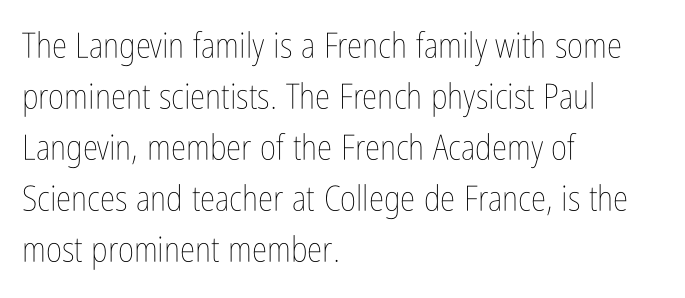
{"italic": "no", "bold": "no", "weight": "thin", "width": "condensed", "stroke_contrast": "low", "x_height": "medium", "monospaced": "no", "underline": "no", "align": "left", "line_spacing": "normal", "line_spacing_ratio": 1.46, "letter_spacing": "normal", "letter_spacing_em": 0.0, "glyph_px": 35}
